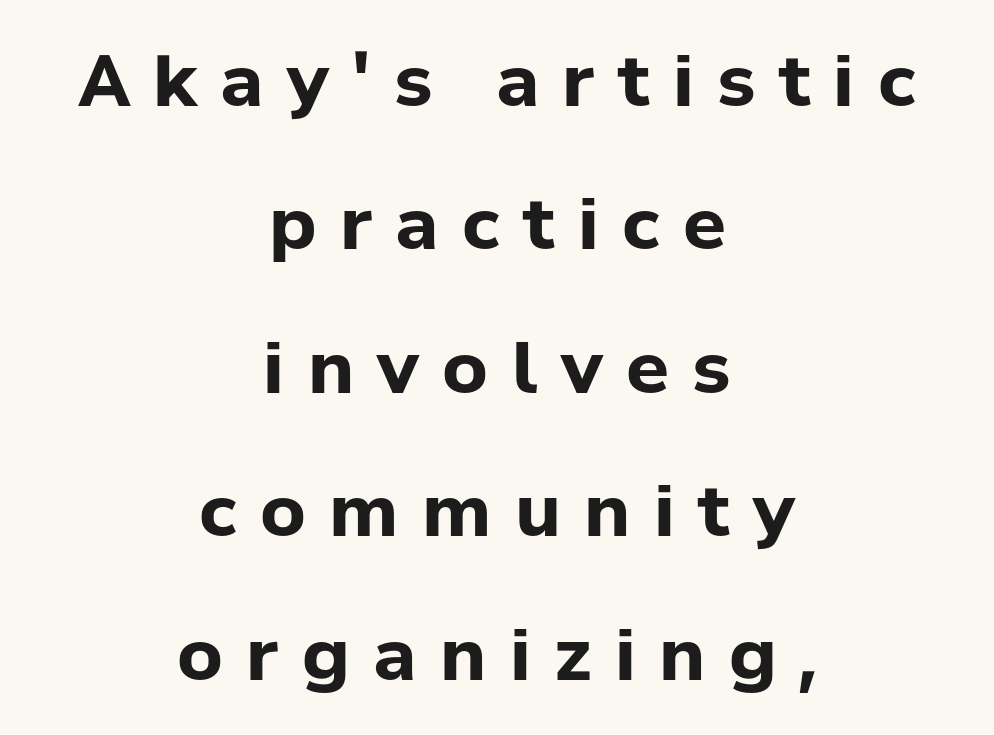
{"serif": "no", "italic": "no", "bold": "yes", "weight": "bold", "width": "normal", "stroke_contrast": "low", "x_height": "medium", "monospaced": "no", "underline": "no", "align": "center", "line_spacing": "loose", "line_spacing_ratio": 2.02, "letter_spacing": "wide", "letter_spacing_em": 0.33, "glyph_px": 71}
